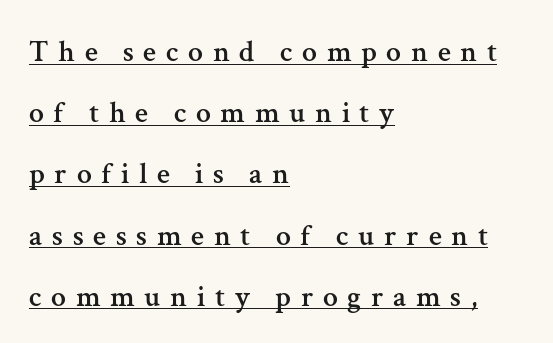
The image shows 30 px serif type, upright; set left-aligned, loose line spacing (2.04x), unusually wide letter spacing (+0.32 em), underlined; medium stroke contrast and a medium x-height.
